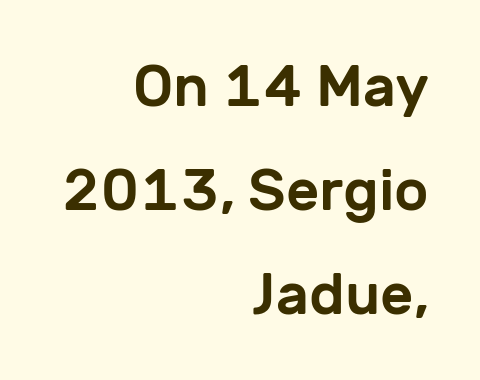
Glyph-to-glyph distance matches everyday printed text. In terms of letterform style, serifs are entirely absent. Proportional: the letters do not fall into vertical columns. The typography opts for an upright posture over an oblique one. Words float on clear page, feet unadorned.
